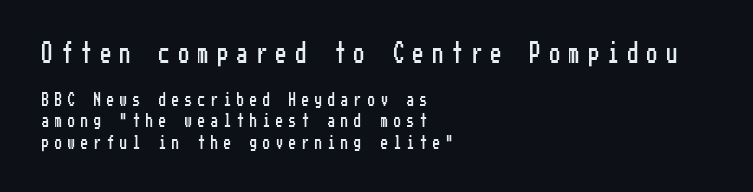
The image shows 21 px text type, upright; set left-aligned, normal line spacing (1.56x), unusually wide letter spacing (+0.43 em), not underlined; the first (top) block is 1.5x larger.
